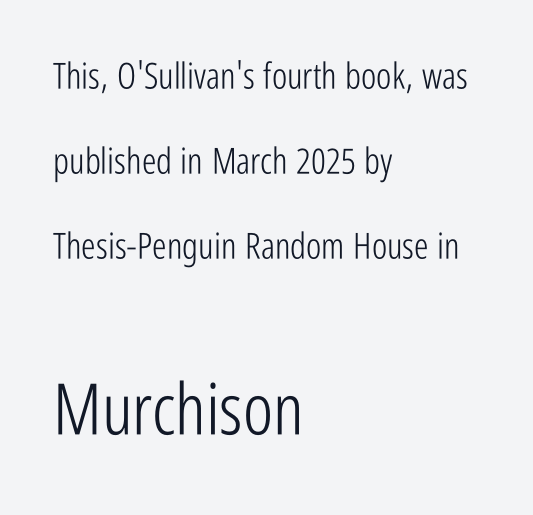
Q: Is the text bold? A: No.
Q: Is the text italic (slanted)? A: No, it is upright.
Q: Is the typeface a serif or a sans-serif typeface? A: Sans-serif.
Q: Is the text underlined? A: No.
Q: How is the paragraph aligned? A: Left-aligned.
Q: Is the spacing between letters normal or unusually wide? A: Normal.
Q: Is the spacing between lines tight, normal or loose? A: Loose.
Q: Which block of text is set in a larger size, the first (top) or the second (bottom)? A: The second (bottom) one.
Q: Width (condensed, normal, or wide)? A: Condensed.
Q: Stroke contrast? A: Low.
Q: x-height? A: Medium.
Q: Monospaced? A: No.
